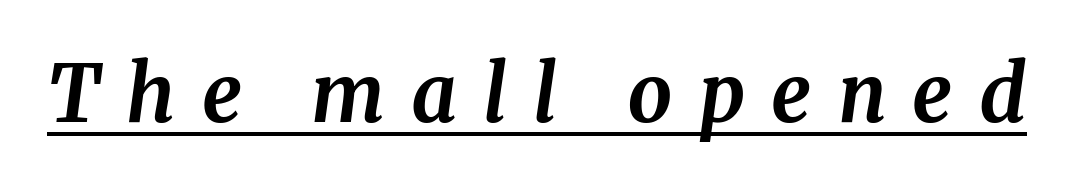
The image shows 79 px bold serif type, italic (leaning right); set unusually wide letter spacing (+0.33 em), underlined; medium stroke contrast and a medium x-height.
